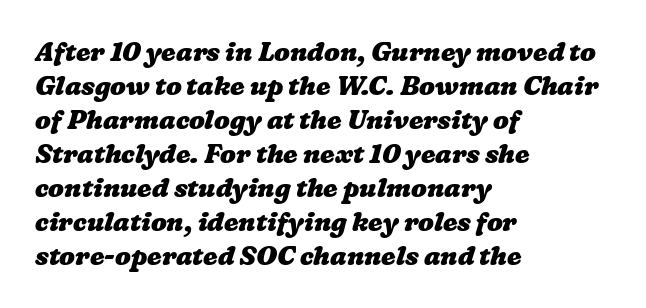
Every row of glyphs begins at an identical x-position on the left. The specimen omits any rule beneath the text block's lines. On the weight axis this lands at bold, roughly 700. Quick note: interline space is typical. Compared with typical body copy, the letter spacing here is the same.
